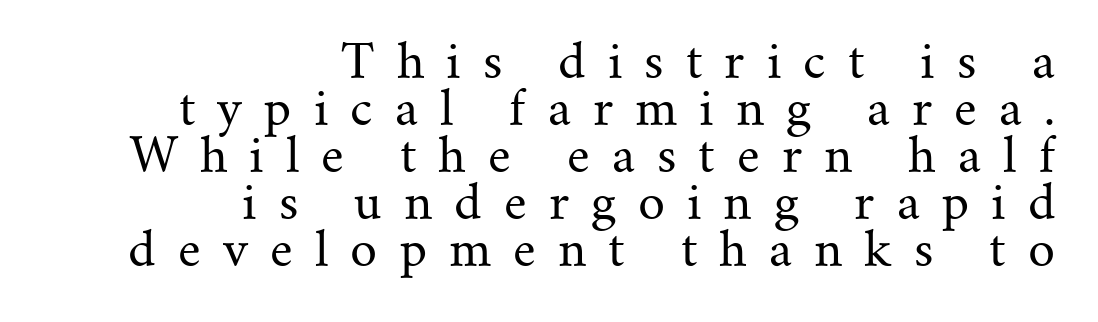
Q: Is the text bold? A: No.
Q: Is the text italic (slanted)? A: No, it is upright.
Q: Is the typeface a serif or a sans-serif typeface? A: Serif.
Q: Is the text underlined? A: No.
Q: How is the paragraph aligned? A: Right-aligned.
Q: Is the spacing between letters normal or unusually wide? A: Unusually wide.
Q: Is the spacing between lines tight, normal or loose? A: Tight.
Q: Width (condensed, normal, or wide)? A: Normal.
Q: Stroke contrast? A: Medium.
Q: x-height? A: Small.
Q: Monospaced? A: No.
